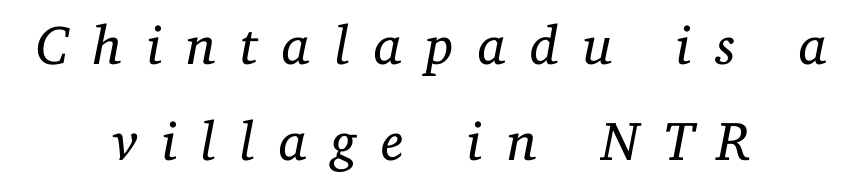
{"serif": "yes", "italic": "yes", "lean": "right", "slant_degrees": 11, "bold": "no", "weight": "regular", "width": "normal", "stroke_contrast": "low", "x_height": "medium", "monospaced": "no", "underline": "no", "align": "center", "line_spacing_ratio": 1.75, "letter_spacing": "wide", "letter_spacing_em": 0.43, "glyph_px": 55}
